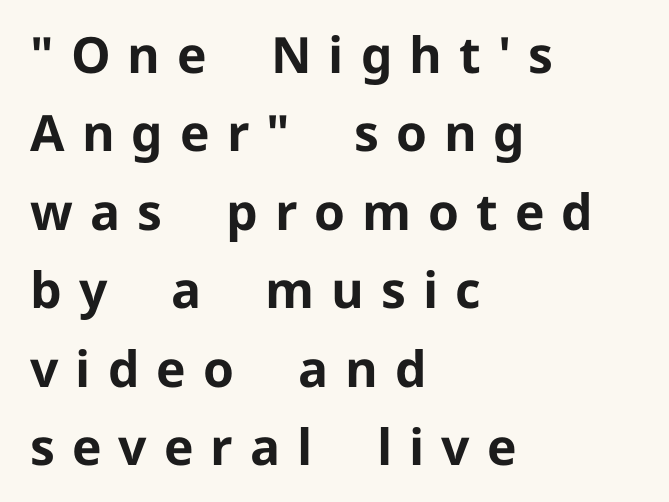
Q: Is the text bold? A: Yes.
Q: Is the text italic (slanted)? A: No, it is upright.
Q: Is the typeface a serif or a sans-serif typeface? A: Sans-serif.
Q: Is the text underlined? A: No.
Q: How is the paragraph aligned? A: Left-aligned.
Q: Is the spacing between letters normal or unusually wide? A: Unusually wide.
Q: Is the spacing between lines tight, normal or loose? A: Normal.
Q: Width (condensed, normal, or wide)? A: Normal.
Q: Stroke contrast? A: Low.
Q: x-height? A: Medium.
Q: Monospaced? A: No.
